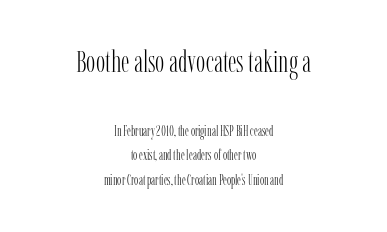
The image shows 31 px light, condensed serif type, upright; set centered, line spacing 1.77x, normal letter spacing, not underlined; the first (top) block is 2.21x larger; low stroke contrast and a medium x-height.
